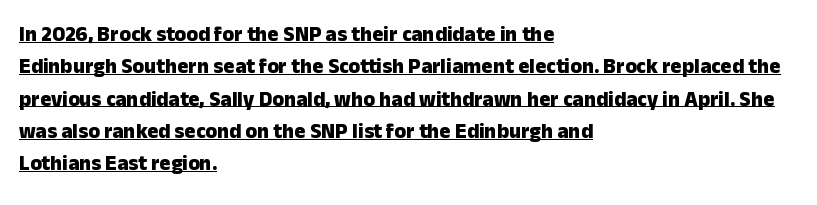
{"italic": "no", "bold": "yes", "underline": "yes", "align": "left", "line_spacing": "normal", "line_spacing_ratio": 1.54, "letter_spacing": "normal", "letter_spacing_em": 0.0, "glyph_px": 21}
